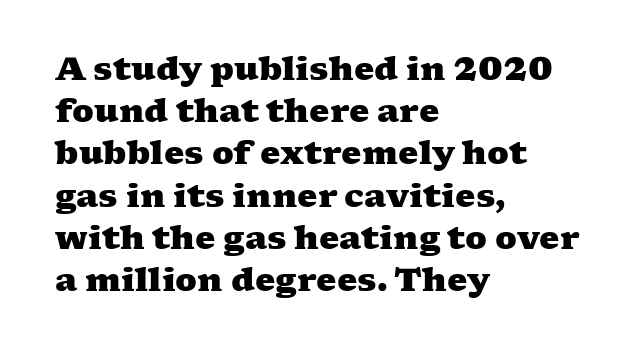
{"serif": "yes", "bold": "yes", "weight": "heavy", "width": "wide", "stroke_contrast": "medium", "x_height": "medium", "monospaced": "no", "underline": "no", "align": "left", "line_spacing": "normal", "line_spacing_ratio": 1.32, "letter_spacing": "normal", "letter_spacing_em": 0.0, "glyph_px": 32}
